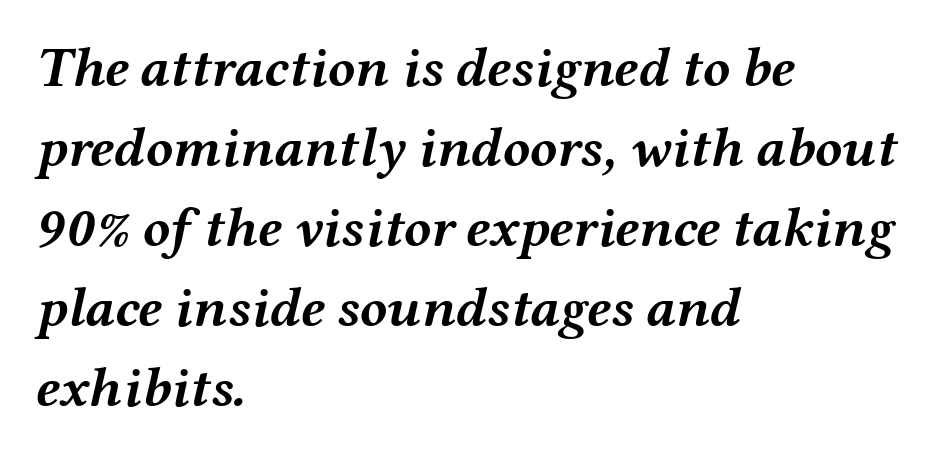
The letters sit at their default tracking, neither squeezed nor spread. The rag falls on the right side of this text block. Emphasis by weight is at full strength: bold. If you drew a line through each stem, it would be angled. Character widths vary here, with narrow letters taking less room than wide ones.
